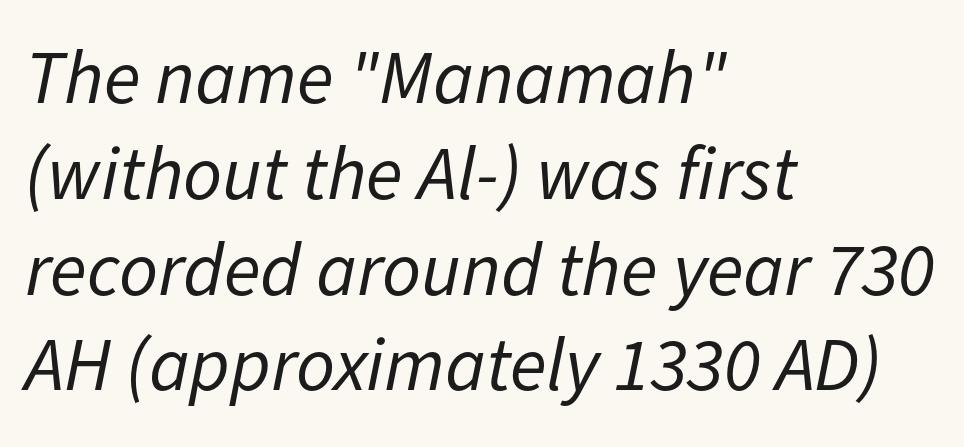
{"italic": "yes", "lean": "right", "slant_degrees": 11, "bold": "no", "weight": "regular", "width": "normal", "stroke_contrast": "low", "x_height": "medium", "monospaced": "no", "underline": "no", "align": "left", "line_spacing": "normal", "line_spacing_ratio": 1.26, "letter_spacing": "normal", "letter_spacing_em": 0.0, "glyph_px": 76}
